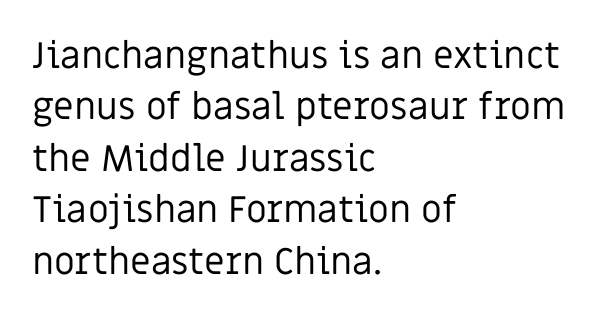
Q: Is the text bold? A: No.
Q: Is the text italic (slanted)? A: No, it is upright.
Q: Is the typeface a serif or a sans-serif typeface? A: Sans-serif.
Q: Is the text underlined? A: No.
Q: How is the paragraph aligned? A: Left-aligned.
Q: Is the spacing between letters normal or unusually wide? A: Normal.
Q: Is the spacing between lines tight, normal or loose? A: Normal.
Q: Width (condensed, normal, or wide)? A: Normal.
Q: Stroke contrast? A: Low.
Q: x-height? A: Large.
Q: Monospaced? A: No.
